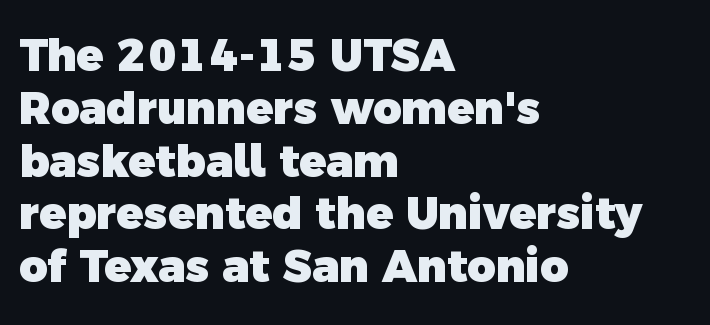
Q: Is the text bold? A: Yes.
Q: Is the typeface a serif or a sans-serif typeface? A: Sans-serif.
Q: Is the text underlined? A: No.
Q: How is the paragraph aligned? A: Left-aligned.
Q: Is the spacing between letters normal or unusually wide? A: Normal.
Q: Width (condensed, normal, or wide)? A: Normal.
Q: x-height? A: Medium.
Q: Monospaced? A: No.
